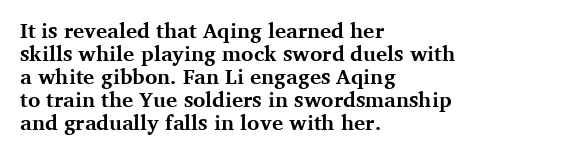
Do the letters lean? They stand straight. Students, note that the glyphs here touch the page at normal intervals. The text block is weighted toward the left margin, trailing off unevenly rightward. The baseline area is clear. On the weight axis this lands at bold, roughly 700. If you measured baseline to baseline, you'd find a short distance.
